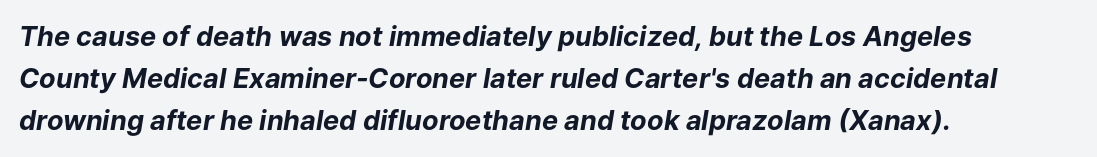
Chunky letters — that's bold for sure. Observe the lean: these are italic letterforms. Honestly, there is no underline to notice here at all. Students, observe: this is what conventionally led text looks like. How are the letters spaced? Ordinarily, with no added tracking.
